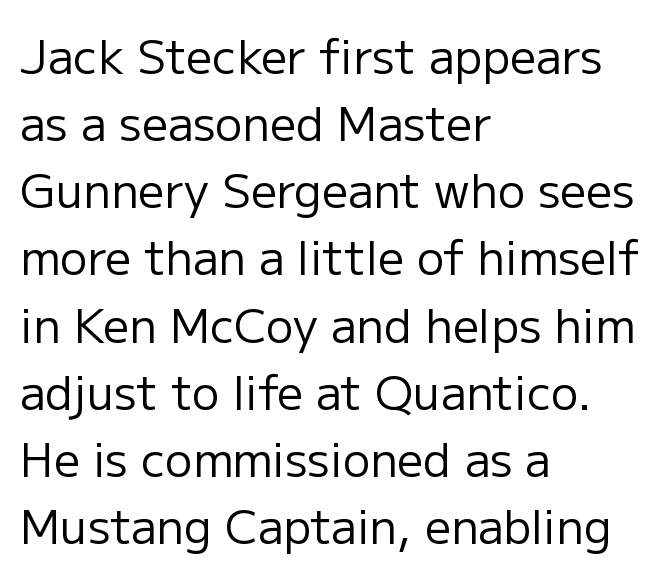
The image shows 46 px regular-weight sans-serif type, upright; set left-aligned, normal line spacing (1.46x), normal letter spacing, not underlined; low stroke contrast and a medium x-height.
